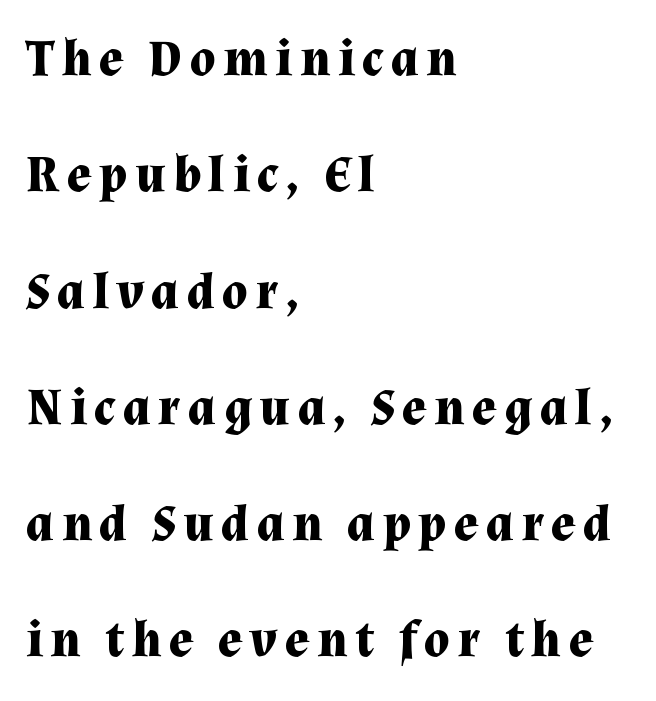
{"serif": "yes", "italic": "no", "bold": "yes", "weight": "bold", "width": "normal", "stroke_contrast": "medium", "x_height": "medium", "monospaced": "no", "underline": "no", "align": "left", "line_spacing": "loose", "line_spacing_ratio": 2.28, "glyph_px": 51}
